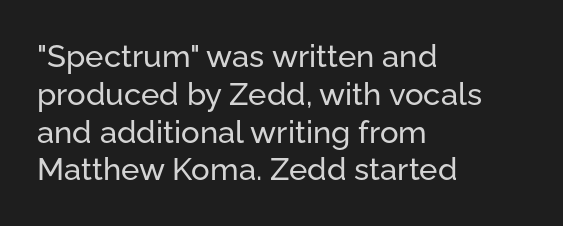
The image shows 31 px sans-serif type, upright; set left-aligned, line spacing 1.22x, normal letter spacing, not underlined; low stroke contrast and a medium x-height.
